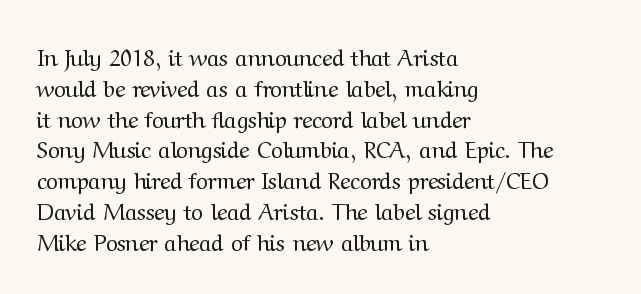
{"italic": "no", "bold": "no", "underline": "no", "align": "left", "line_spacing": "normal", "line_spacing_ratio": 1.34, "letter_spacing": "normal", "letter_spacing_em": 0.0, "glyph_px": 23}
